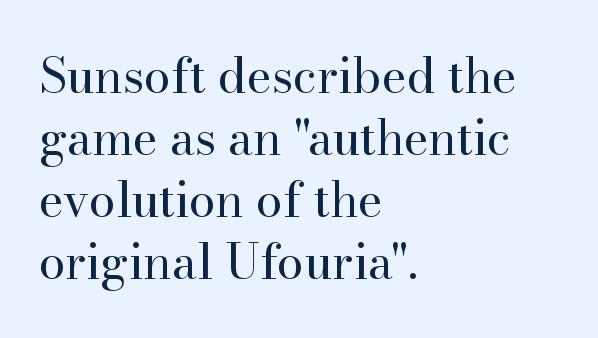
{"serif": "yes", "italic": "no", "bold": "no", "weight": "regular", "width": "normal", "stroke_contrast": "high", "x_height": "small", "monospaced": "no", "underline": "no", "align": "left", "line_spacing": "normal", "line_spacing_ratio": 1.29, "letter_spacing": "normal", "letter_spacing_em": 0.0, "glyph_px": 48}
